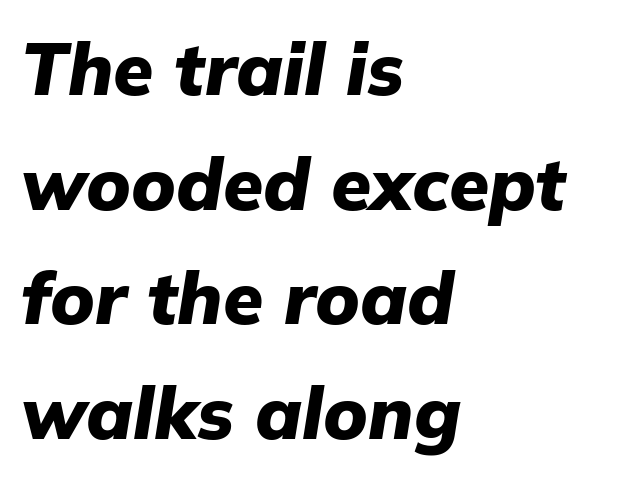
{"italic": "yes", "lean": "right", "slant_degrees": 9, "bold": "yes", "weight": "heavy", "width": "normal", "stroke_contrast": "low", "x_height": "medium", "monospaced": "no", "underline": "no", "align": "left", "line_spacing": "normal", "line_spacing_ratio": 1.57, "letter_spacing": "normal", "letter_spacing_em": 0.0, "glyph_px": 73}
